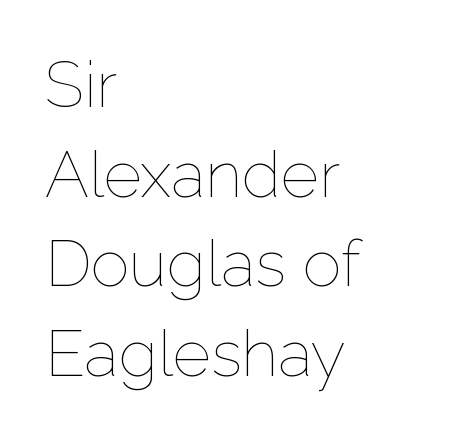
{"italic": "no", "bold": "no", "weight": "thin", "width": "normal", "stroke_contrast": "low", "x_height": "medium", "monospaced": "no", "underline": "no", "align": "left", "line_spacing": "normal", "line_spacing_ratio": 1.38, "letter_spacing": "normal", "letter_spacing_em": 0.0, "glyph_px": 65}
